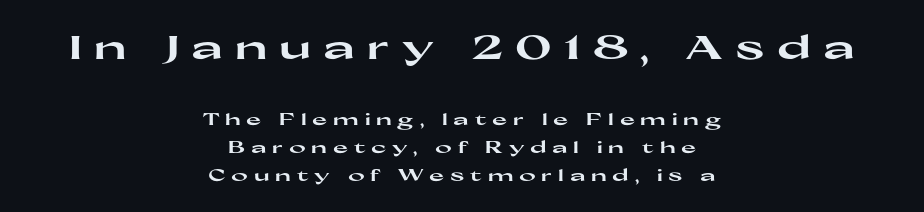
The font is running at its bold setting. These lines are rendered in a variable-pitch font. This sample uses an upright cut, with every glyph sitting square on the baseline. Size hierarchy here favors the leading block over the trailing one.
